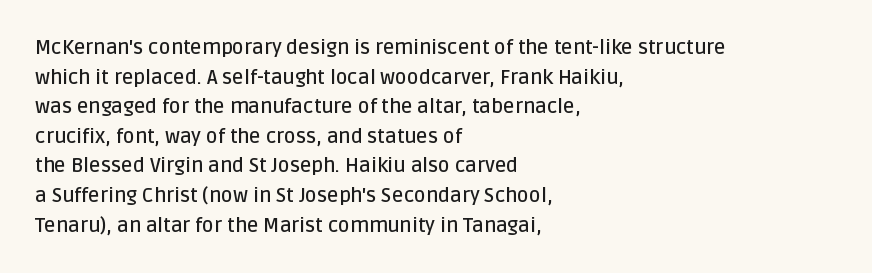
Descender tails drop into unmarked territory. Students, note that the glyphs here touch the page at normal intervals. Whoever set this chose a conventional vertical rhythm. These lines were composed using upright roman letters.
